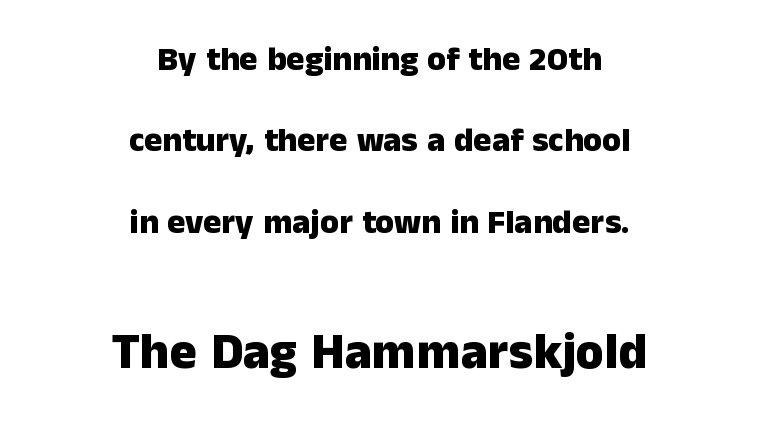
This is sans-serif lettering, the kind often seen on screens and signage. The following chunk of copy outweighs the initial chunk in type size. Type without underlining. The strokes are fattened all the way to bold. Line spacing here is loose.
